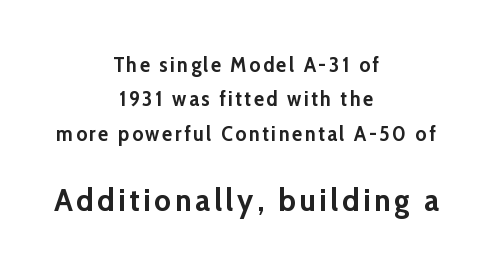
{"serif": "no", "italic": "no", "bold": "yes", "weight": "semibold", "width": "normal", "stroke_contrast": "low", "x_height": "medium", "monospaced": "no", "underline": "no", "align": "center", "line_spacing": "normal", "line_spacing_ratio": 1.64, "larger_block": "second", "size_ratio": 1.52, "glyph_px": 32}
